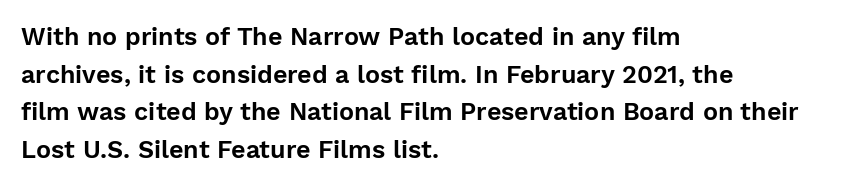
Descender tails drop into unmarked territory. If you drew a ruler down the left edge, every line would touch it. Nope, not italic — everything's standing straight. Successive baselines arrive at the customary interval. Tracking value appears to be zero — textbook default spacing.
